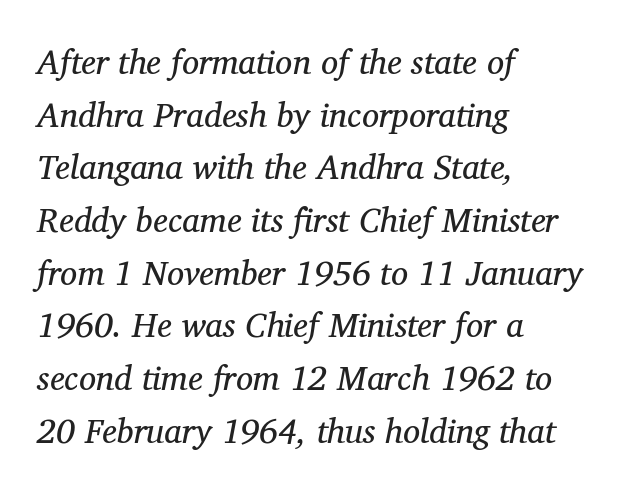
Q: Is the text bold? A: No.
Q: Is the text italic (slanted)? A: Yes, it leans right by about 11 degrees.
Q: Is the typeface a serif or a sans-serif typeface? A: Serif.
Q: Is the text underlined? A: No.
Q: How is the paragraph aligned? A: Left-aligned.
Q: Is the spacing between letters normal or unusually wide? A: Normal.
Q: Is the spacing between lines tight, normal or loose? A: Normal.
Q: Width (condensed, normal, or wide)? A: Normal.
Q: Stroke contrast? A: Medium.
Q: x-height? A: Medium.
Q: Monospaced? A: No.
